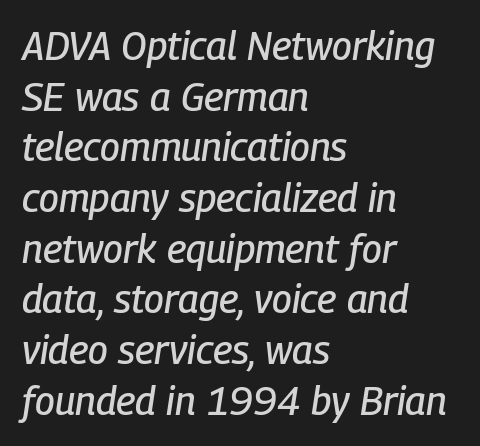
Q: Is the text italic (slanted)? A: Yes, it leans right by about 9 degrees.
Q: Is the text underlined? A: No.
Q: How is the paragraph aligned? A: Left-aligned.
Q: Is the spacing between letters normal or unusually wide? A: Normal.
Q: Is the spacing between lines tight, normal or loose? A: Normal.
Q: Width (condensed, normal, or wide)? A: Condensed.
Q: Stroke contrast? A: Low.
Q: x-height? A: Medium.
Q: Monospaced? A: No.
